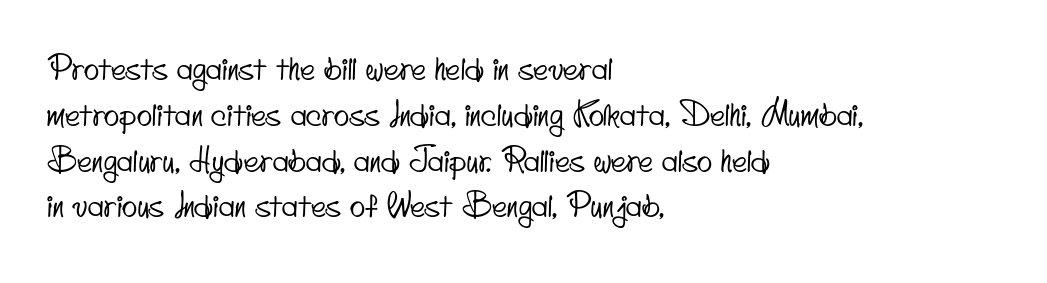
{"serif": "no", "width": "condensed", "stroke_contrast": "low", "x_height": "small", "monospaced": "no", "underline": "no", "align": "left", "line_spacing": "normal", "line_spacing_ratio": 1.43, "letter_spacing": "normal", "letter_spacing_em": 0.0, "glyph_px": 32}
